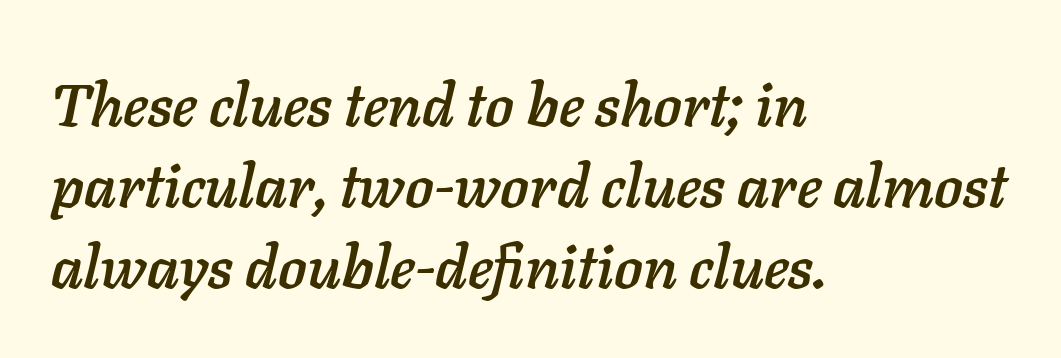
Has an underline been added? It has not. Typeset ragged right — the left edge is the straight one. A typesetter would call this proportional, since set widths differ per character. Vertically, the passage feels balanced, rows spaced as you'd expect. Glyph-to-glyph distance matches everyday printed text.
